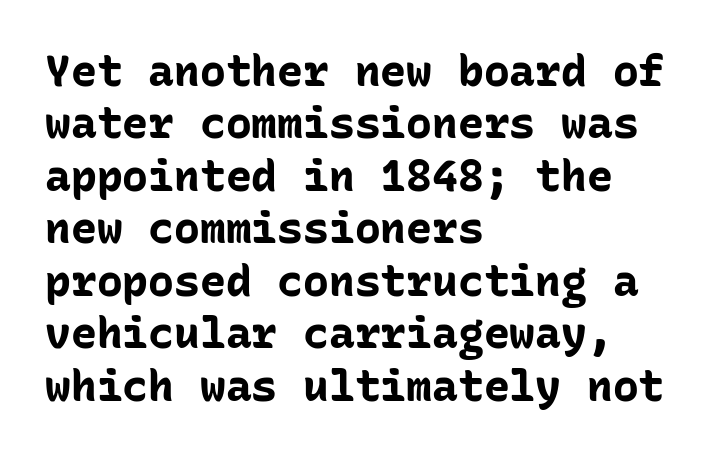
The letters are bold, with thick, heavy strokes. These lines are composed in type without serifs. Which margin do the lines hug? The left one — the right edge is uneven. The words here are not underlined. A typesetter would call this zero additional tracking.
